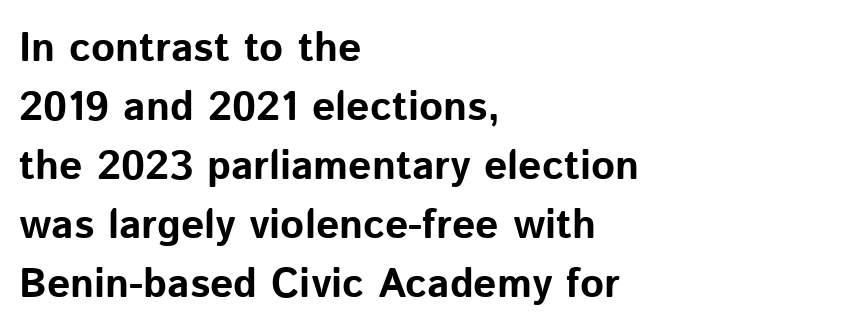
{"serif": "no", "italic": "no", "bold": "yes", "weight": "bold", "width": "normal", "stroke_contrast": "low", "x_height": "medium", "monospaced": "no", "underline": "no", "align": "left", "line_spacing": "normal", "line_spacing_ratio": 1.44, "letter_spacing": "normal", "letter_spacing_em": 0.0, "glyph_px": 41}
